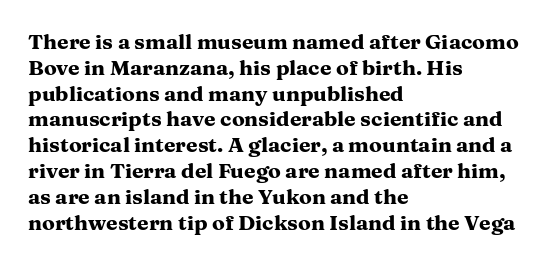
The image shows 21 px bold type, upright; set left-aligned, line spacing 1.23x, normal letter spacing, not underlined.
